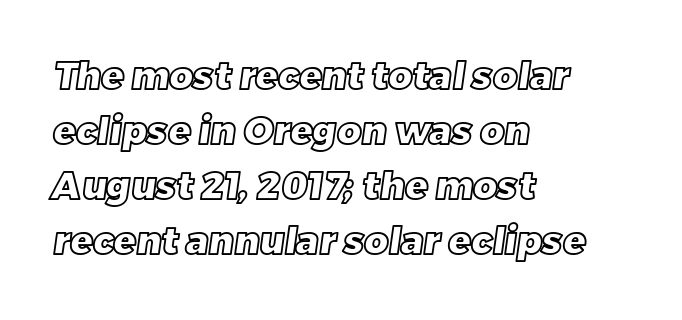
{"width": "normal", "x_height": "large", "monospaced": "no", "underline": "no", "align": "left", "line_spacing": "normal", "line_spacing_ratio": 1.49, "letter_spacing": "normal", "letter_spacing_em": 0.0, "glyph_px": 37}
